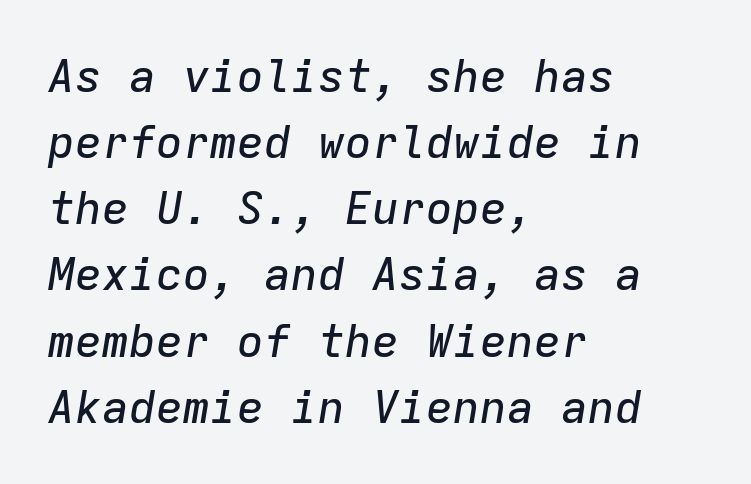
{"italic": "yes", "lean": "right", "slant_degrees": 9, "width": "normal", "stroke_contrast": "low", "x_height": "medium", "monospaced": "yes", "underline": "no", "align": "left", "line_spacing": "normal", "line_spacing_ratio": 1.47, "letter_spacing": "normal", "letter_spacing_em": 0.0, "glyph_px": 45}
